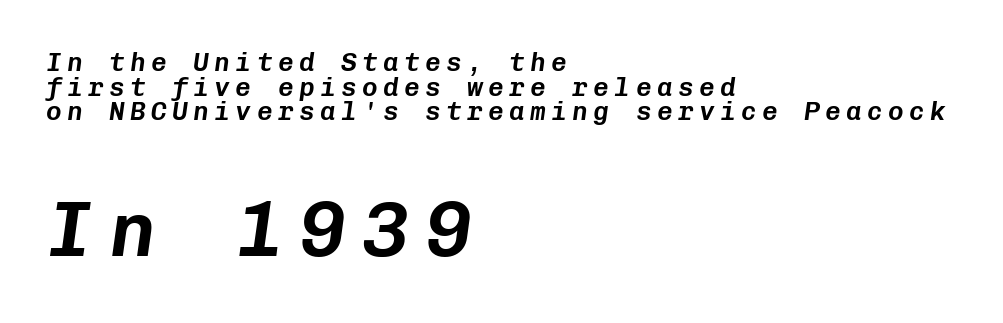
The image shows 78 px text type, italic (leaning right), monospaced; set left-aligned, tight line spacing (0.95x), unusually wide letter spacing (+0.21 em), not underlined; the second (bottom) block is 3.0x larger; low stroke contrast and a medium x-height.
